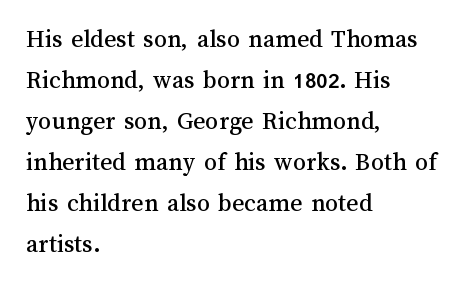
The image shows 26 px text type, upright; set left-aligned, normal line spacing (1.58x), normal letter spacing, not underlined.
